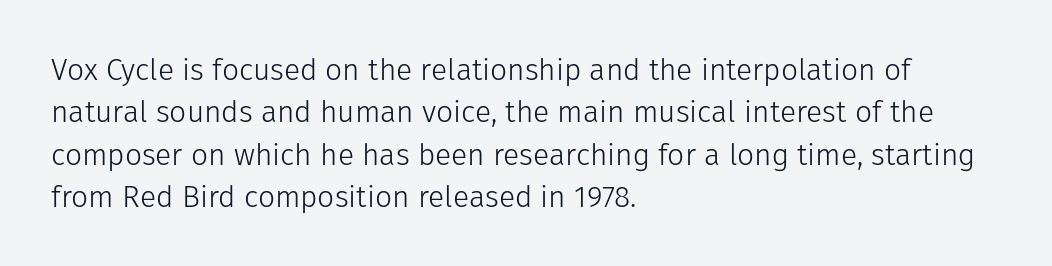
The image shows 30 px light sans-serif type, upright; set left-aligned, normal line spacing (1.41x), normal letter spacing, not underlined; low stroke contrast and a medium x-height.
